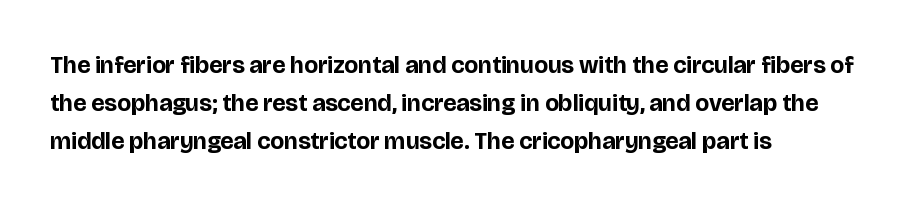
{"italic": "no", "bold": "yes", "underline": "no", "align": "left", "line_spacing": "normal", "line_spacing_ratio": 1.59, "letter_spacing": "normal", "letter_spacing_em": 0.0, "glyph_px": 24}
